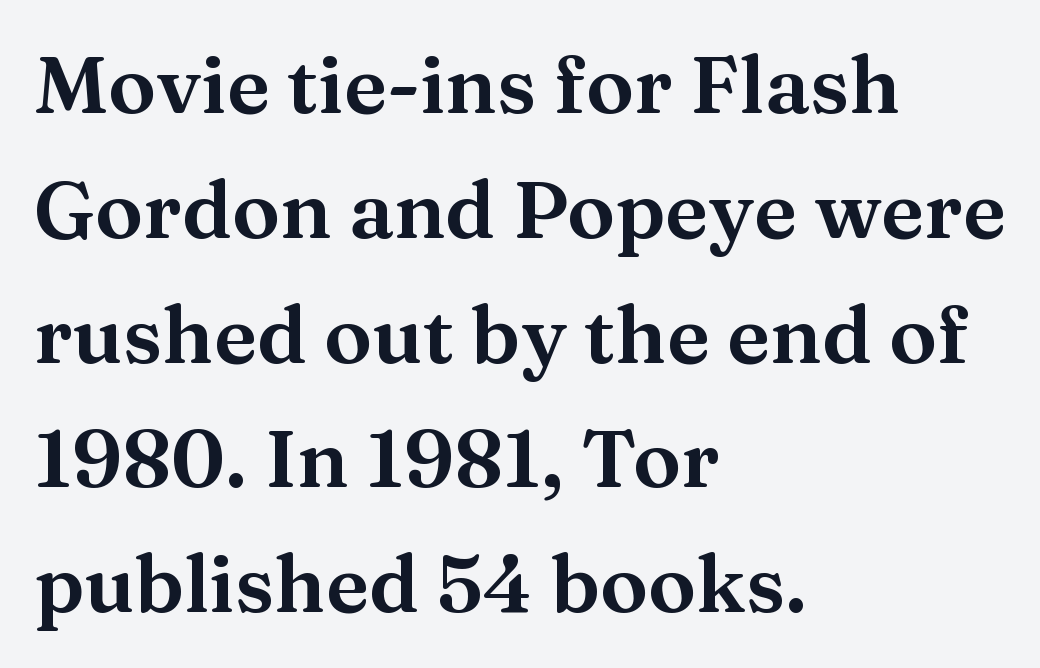
The image shows 80 px wide serif type, upright; set left-aligned, normal line spacing (1.56x), normal letter spacing, not underlined; medium stroke contrast and a medium x-height.
